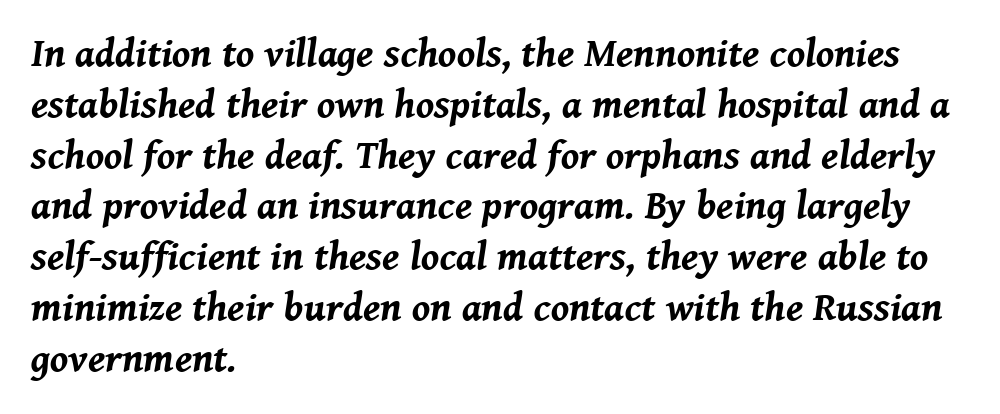
{"italic": "yes", "lean": "right", "slant_degrees": 8, "bold": "yes", "weight": "bold", "width": "normal", "stroke_contrast": "medium", "x_height": "medium", "monospaced": "no", "underline": "no", "align": "left", "line_spacing": "normal", "line_spacing_ratio": 1.27, "letter_spacing": "normal", "letter_spacing_em": 0.0, "glyph_px": 40}
